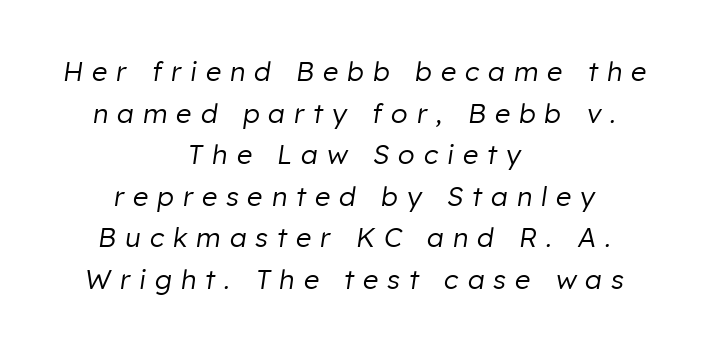
{"italic": "yes", "lean": "right", "slant_degrees": 8, "bold": "no", "underline": "no", "align": "center", "line_spacing": "normal", "line_spacing_ratio": 1.54, "letter_spacing": "wide", "letter_spacing_em": 0.33, "glyph_px": 27}
